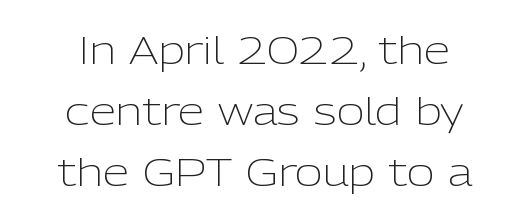
{"serif": "no", "italic": "no", "bold": "no", "weight": "light", "width": "normal", "stroke_contrast": "low", "x_height": "medium", "monospaced": "no", "underline": "no", "align": "center", "line_spacing": "normal", "line_spacing_ratio": 1.61, "letter_spacing": "normal", "letter_spacing_em": 0.0, "glyph_px": 38}
